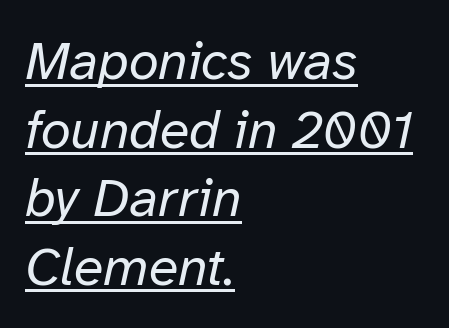
Q: Is the text bold? A: No.
Q: Is the text italic (slanted)? A: Yes, it leans right by about 12 degrees.
Q: Is the text underlined? A: Yes.
Q: How is the paragraph aligned? A: Left-aligned.
Q: Is the spacing between letters normal or unusually wide? A: Normal.
Q: Is the spacing between lines tight, normal or loose? A: Normal.
Q: Width (condensed, normal, or wide)? A: Normal.
Q: Stroke contrast? A: Low.
Q: x-height? A: Medium.
Q: Monospaced? A: No.
